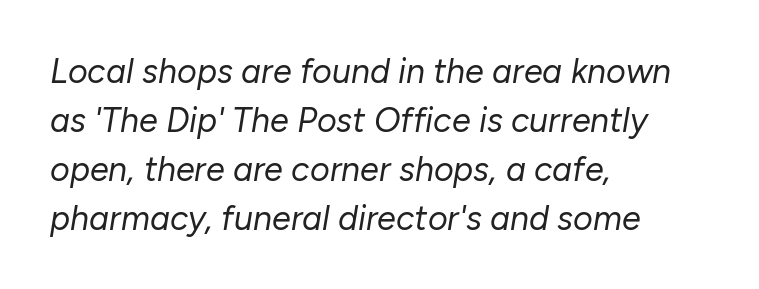
{"italic": "yes", "lean": "right", "slant_degrees": 10, "bold": "no", "weight": "regular", "width": "normal", "stroke_contrast": "low", "x_height": "medium", "monospaced": "no", "underline": "no", "align": "left", "line_spacing": "normal", "line_spacing_ratio": 1.44, "letter_spacing": "normal", "letter_spacing_em": 0.0, "glyph_px": 34}
